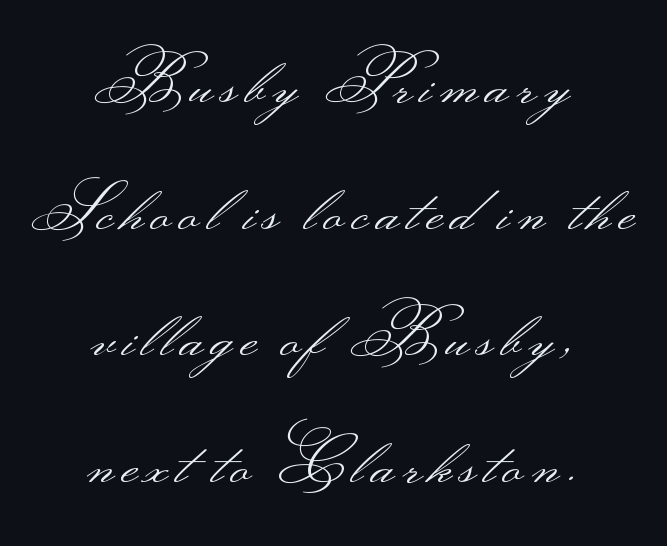
The baseline area is clear. Weight: not bold — regular or lighter. The face used here is proportionally spaced, like ordinary book or web type. Note: no serifs on the glyphs.
